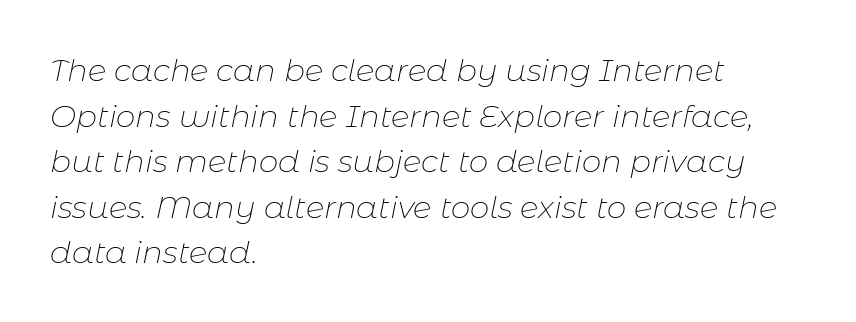
The space between consecutive lines is moderate. A bare baseline throughout the passage. Style check: oblique. This reads as an unemphasized weight, regular at the heaviest. The rendering uses natural spacing where letterforms have individual widths. These lines stack with their left ends in a neat column.
